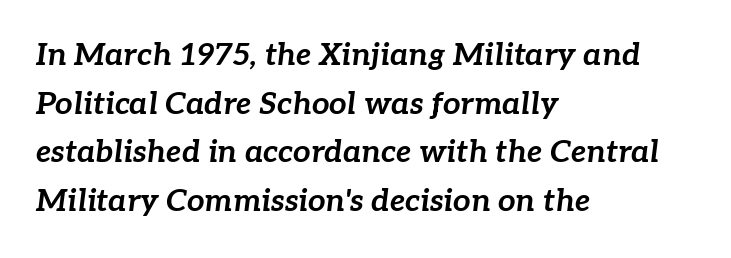
The image shows 31 px bold type, italic (leaning right); set left-aligned, normal line spacing (1.57x), normal letter spacing, not underlined; low stroke contrast and a medium x-height.
